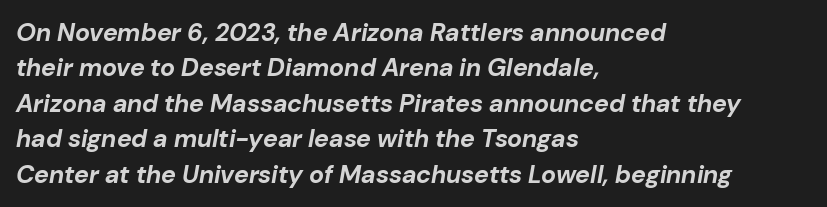
The passage shown leans; its letterforms are oblique. Where is the straight margin? On the left. Regular leading. Descenders are the only things crossing below the line.
